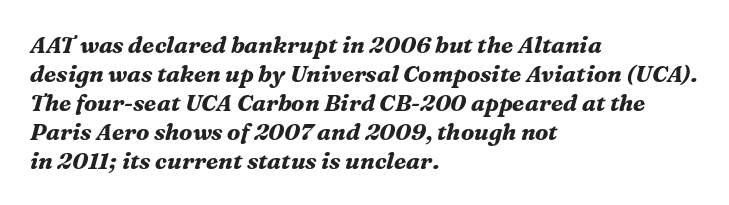
{"italic": "yes", "lean": "right", "slant_degrees": 16, "bold": "yes", "underline": "no", "align": "left", "line_spacing": "normal", "line_spacing_ratio": 1.26, "letter_spacing": "normal", "letter_spacing_em": 0.0, "glyph_px": 23}
